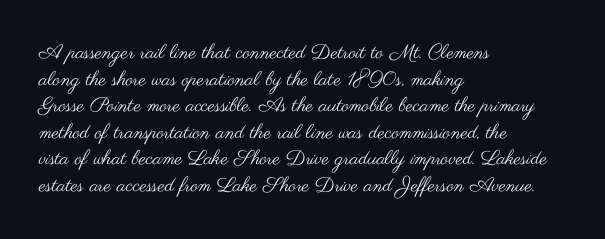
Does the copy run flush right? No — it runs flush left. The block of text has a typical density, with ordinary space between rows. This sample uses plain, unmodified letter spacing. The zone under the glyphs is completely vacant. Stem width sits at or under what a default text font uses.
